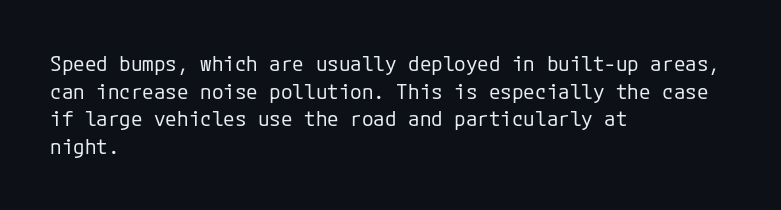
Every stem runs plumb, perpendicular to the baseline. Leftover space on each line is placed entirely after the last word. Check the space under the baseline: it is left empty. This reads as an unemphasized weight, regular at the heaviest. Caption: standard tracking, unaltered.
